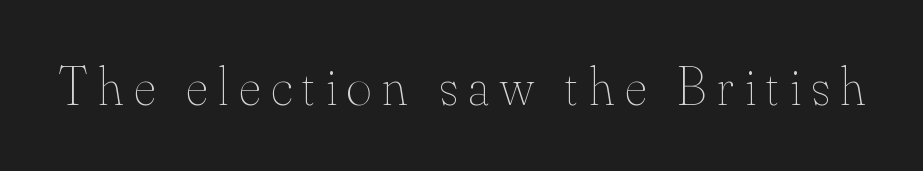
Q: Is the text bold? A: No.
Q: Is the text italic (slanted)? A: No, it is upright.
Q: Is the text underlined? A: No.
Q: Is the spacing between letters normal or unusually wide? A: Unusually wide.
Q: Width (condensed, normal, or wide)? A: Normal.
Q: Stroke contrast? A: Medium.
Q: x-height? A: Small.
Q: Monospaced? A: No.
